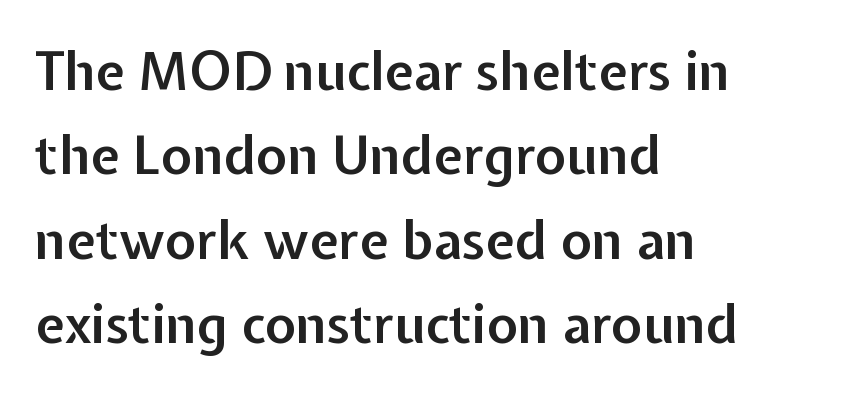
The image shows 53 px semibold sans-serif type, upright; set left-aligned, normal line spacing (1.59x), normal letter spacing, not underlined; low stroke contrast and a medium x-height.
